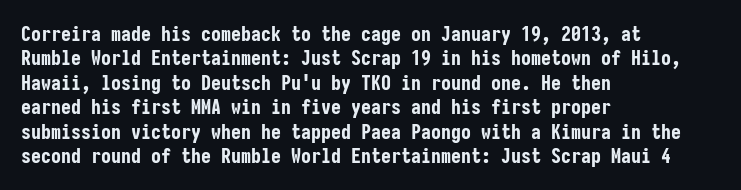
In terms of weight, the rendering is a true, heavy bold. In CSS terms this would be text-align: left. This rendering leaves character spacing at its baseline value. Honestly, there is no underline to notice here at all. The typography opts for an upright posture over an oblique one.
